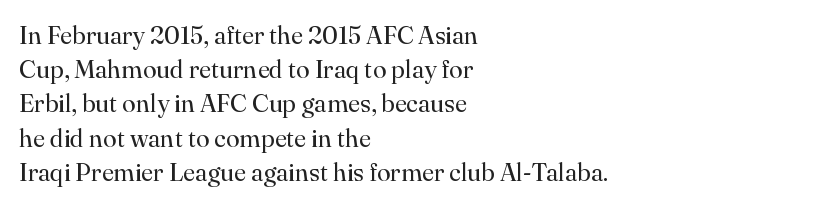
The image shows 25 px text type, upright; set left-aligned, normal line spacing (1.37x), normal letter spacing, not underlined.
